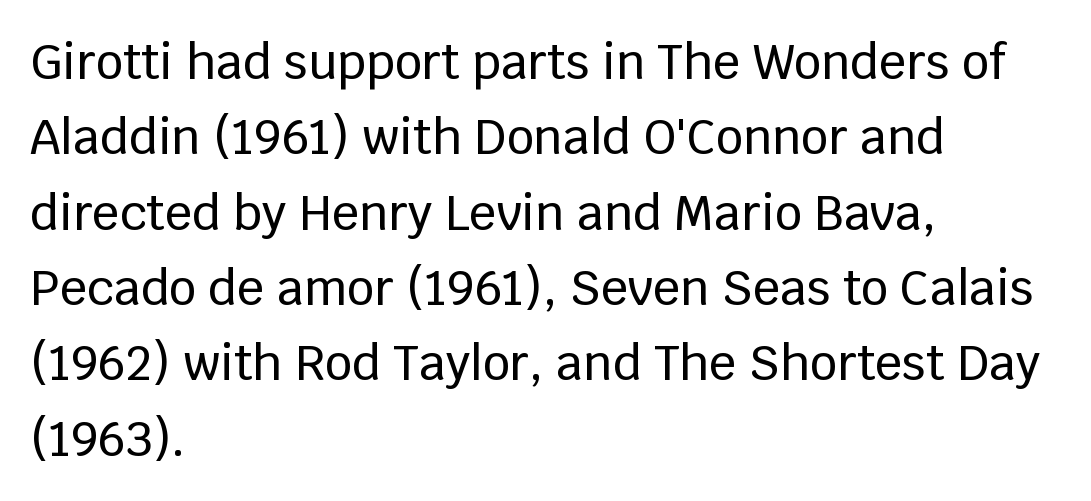
{"serif": "no", "italic": "no", "width": "normal", "stroke_contrast": "low", "x_height": "large", "monospaced": "no", "underline": "no", "align": "left", "line_spacing": "normal", "line_spacing_ratio": 1.57, "letter_spacing": "normal", "letter_spacing_em": 0.0, "glyph_px": 48}
